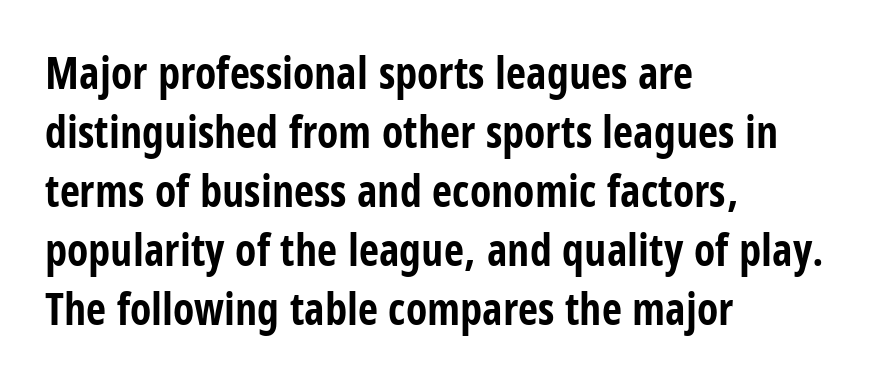
{"serif": "no", "italic": "no", "bold": "yes", "weight": "bold", "width": "condensed", "stroke_contrast": "low", "x_height": "large", "monospaced": "no", "underline": "no", "align": "left", "line_spacing": "normal", "line_spacing_ratio": 1.34, "letter_spacing": "normal", "letter_spacing_em": 0.0, "glyph_px": 44}
